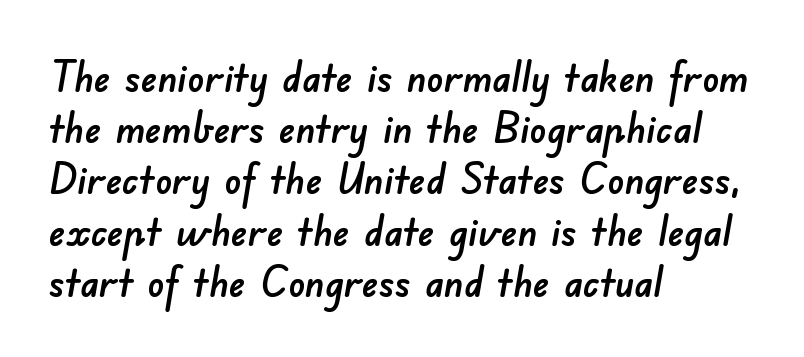
{"serif": "no", "width": "normal", "stroke_contrast": "low", "x_height": "small", "monospaced": "no", "underline": "no", "align": "left", "line_spacing_ratio": 1.22, "letter_spacing": "normal", "letter_spacing_em": 0.0, "glyph_px": 42}
